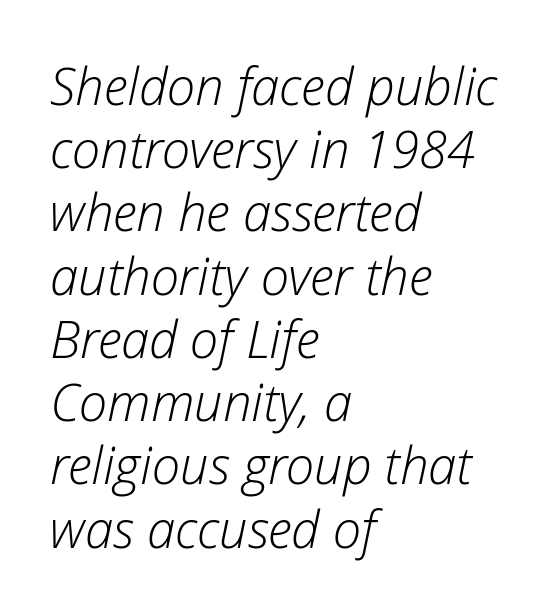
The tracking reads as untouched default to a designer's eye. Character widths vary here, with narrow letters taking less room than wide ones. The typeface has the unassuming heft of standard copy or less. Check under the words: just untouched page. Where is the straight margin? On the left.
